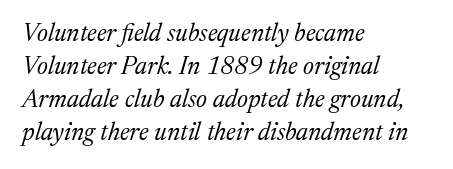
The image shows 25 px text type, italic (leaning right); set left-aligned, normal line spacing (1.32x), normal letter spacing, not underlined.
